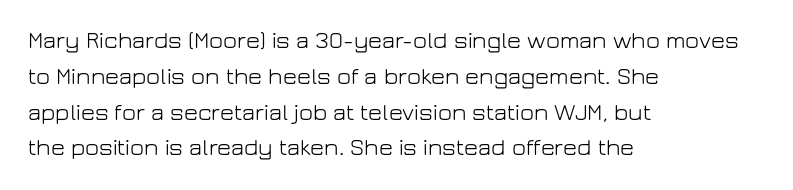
The setting favours the left margin, as ordinary paragraphs usually do. Upright lettering throughout. Letter spacing: default. No chunkiness to these letters — they're not bold.
